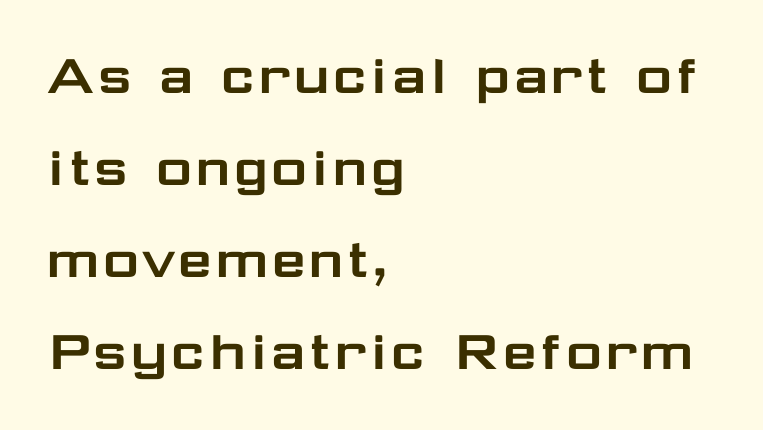
These lines are rendered in a variable-pitch font. Underlining? Definitely not there. Line starts are locked; line ends wander. The rendering shows plain stroke endings on the letterforms — a sans-serif design. Nothing unusual about the tracking: characters are spaced as the font intends. Does the lettering tilt? It doesn't — this is upright.
